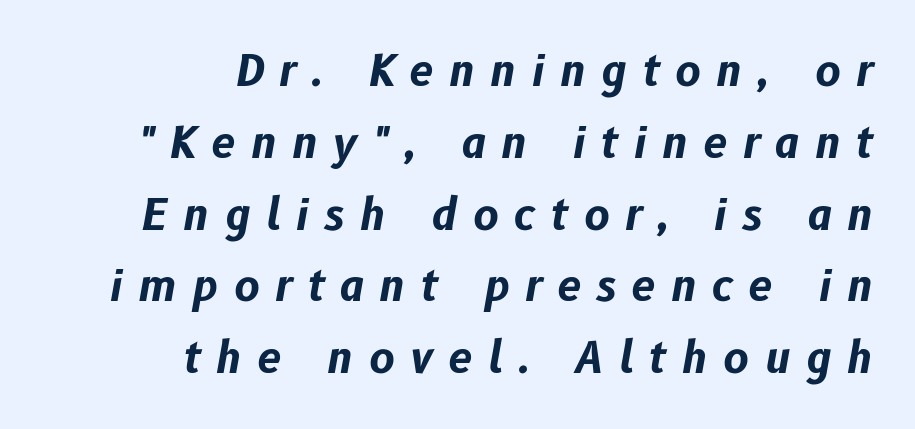
The image shows 43 px bold type, italic (leaning right); set right-aligned, normal line spacing (1.67x), unusually wide letter spacing (+0.36 em), not underlined; low stroke contrast and a medium x-height.
